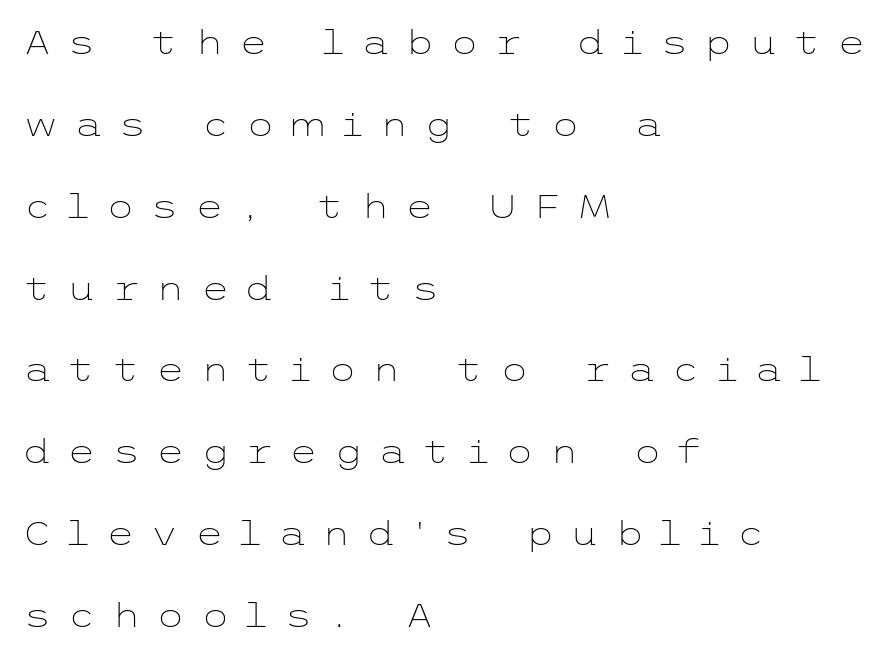
If you drew a line through each stem, it would be perfectly vertical. Type style note: lacks serifs. Loosely led — the rows are spread out. Descenders hang freely into open space. Vertical stems look standard width or narrower in stroke. This rendering uses left alignment, leaving the right contour irregular.
